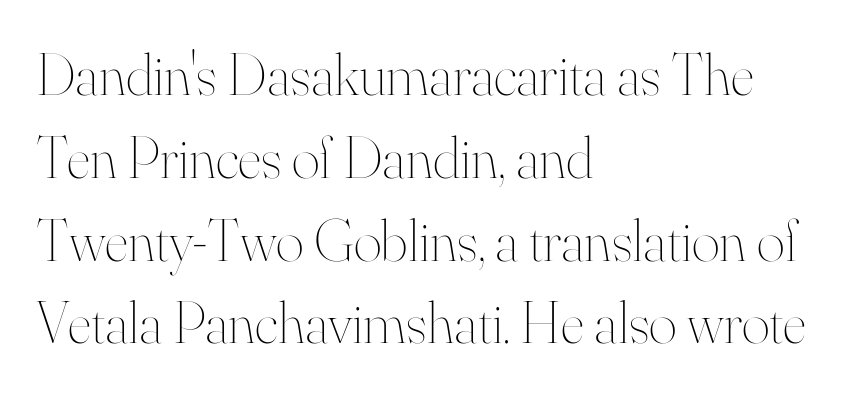
{"italic": "no", "bold": "no", "weight": "thin", "width": "normal", "stroke_contrast": "high", "x_height": "small", "monospaced": "no", "underline": "no", "align": "left", "line_spacing": "normal", "line_spacing_ratio": 1.38, "letter_spacing": "normal", "letter_spacing_em": 0.0, "glyph_px": 60}
